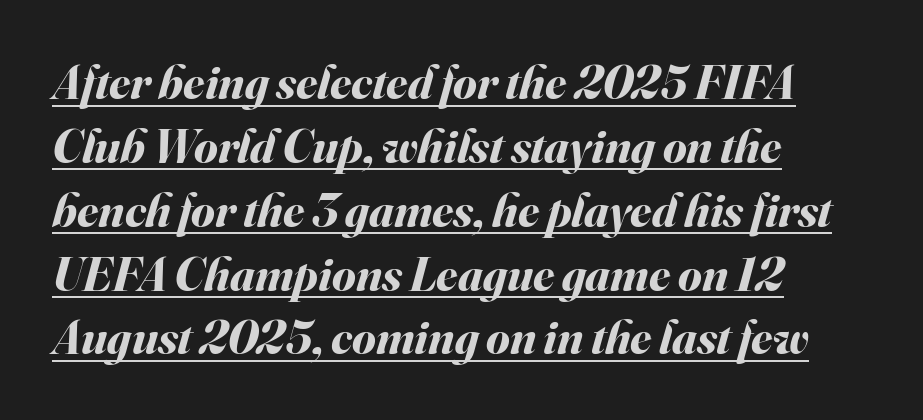
Q: Is the text bold? A: Yes.
Q: Is the text italic (slanted)? A: Yes, it leans right by about 16 degrees.
Q: Is the text underlined? A: Yes.
Q: How is the paragraph aligned? A: Left-aligned.
Q: Is the spacing between letters normal or unusually wide? A: Normal.
Q: Is the spacing between lines tight, normal or loose? A: Normal.
Q: Width (condensed, normal, or wide)? A: Normal.
Q: Stroke contrast? A: Medium.
Q: x-height? A: Small.
Q: Monospaced? A: No.
